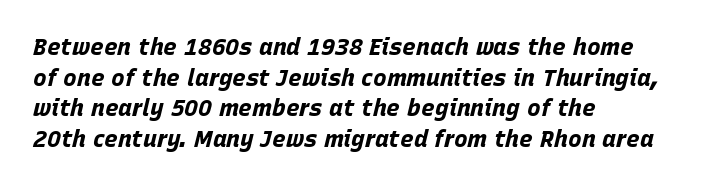
Line spacing here is normal. The passage shown leans; its letterforms are oblique. Unmarked baselines from the first word to the last. Here the glyphs are tracked normally, forming tight word shapes. How heavy is the stroke? Heavy — this is a bold.
